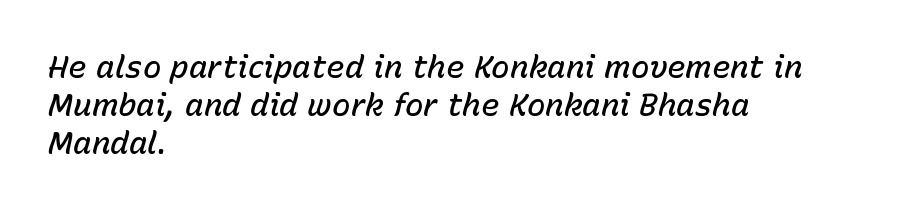
The image shows 31 px semibold type, italic (leaning right); set left-aligned, line spacing 1.23x, normal letter spacing, not underlined; low stroke contrast and a medium x-height.
